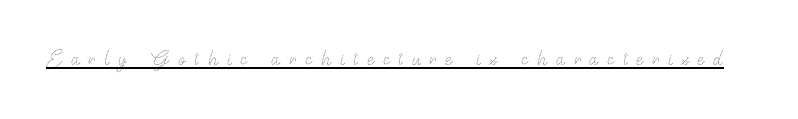
{"bold": "no", "underline": "yes", "letter_spacing": "wide", "letter_spacing_em": 0.34, "glyph_px": 26}
